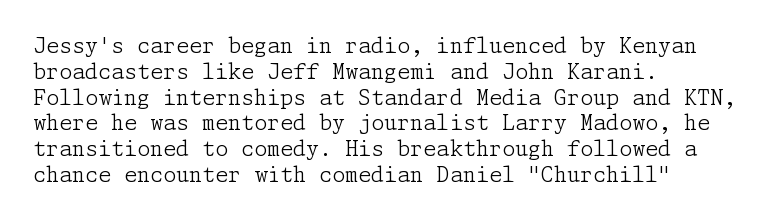
{"italic": "no", "bold": "no", "underline": "no", "align": "left", "line_spacing_ratio": 1.23, "letter_spacing": "normal", "letter_spacing_em": 0.0, "glyph_px": 21}
